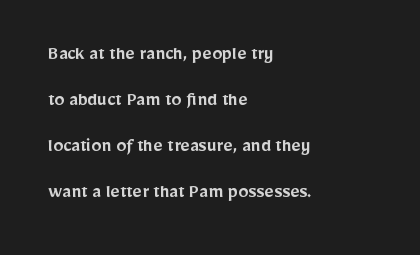
Q: Is the text bold? A: Semi-bold.
Q: Is the text italic (slanted)? A: No, it is upright.
Q: Is the text underlined? A: No.
Q: How is the paragraph aligned? A: Left-aligned.
Q: Is the spacing between letters normal or unusually wide? A: Normal.
Q: Is the spacing between lines tight, normal or loose? A: Loose.
